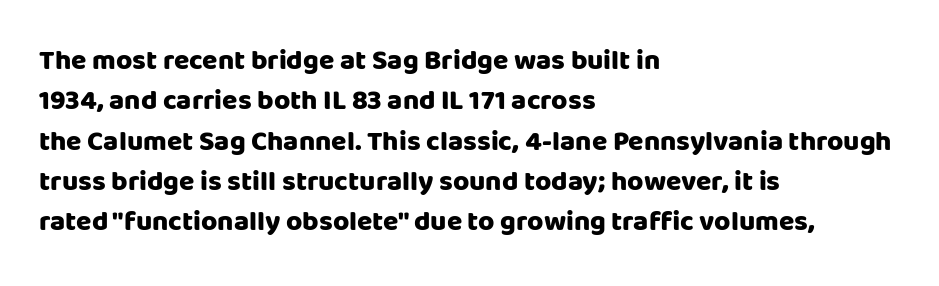
This sample uses an upright cut, with every glyph sitting square on the baseline. Caption: bold face, heavy strokes. The glyphs are unaccompanied by any horizontal stroke below them. These lines are rendered in a variable-pitch font. Notice how the passage keeps a crisp vertical edge on the left only.
